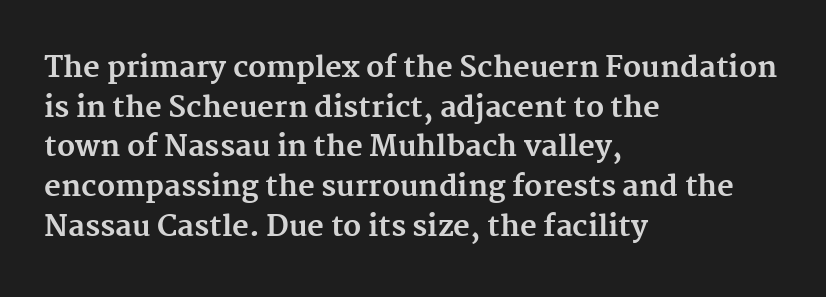
What kind of face is this? One with serifs. Is this a fixed-width face? No — the glyphs have proportional, varying widths. The lettering stays uniformly vertical, giving the passage a roman look. The face used here is rendered with its standard letterfit. Line spacing here is normal. Does the weight exceed regular? Yes, all the way to bold.
